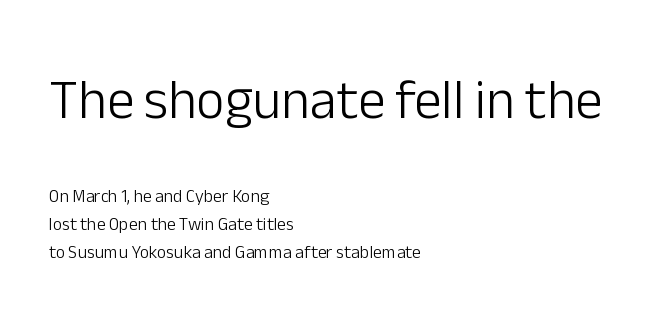
Q: Is the text bold? A: No.
Q: Is the text italic (slanted)? A: No, it is upright.
Q: Is the typeface a serif or a sans-serif typeface? A: Sans-serif.
Q: Is the text underlined? A: No.
Q: How is the paragraph aligned? A: Left-aligned.
Q: Is the spacing between letters normal or unusually wide? A: Normal.
Q: Is the spacing between lines tight, normal or loose? A: Normal.
Q: Which block of text is set in a larger size, the first (top) or the second (bottom)? A: The first (top) one.
Q: Width (condensed, normal, or wide)? A: Normal.
Q: Stroke contrast? A: Low.
Q: x-height? A: Medium.
Q: Monospaced? A: No.
